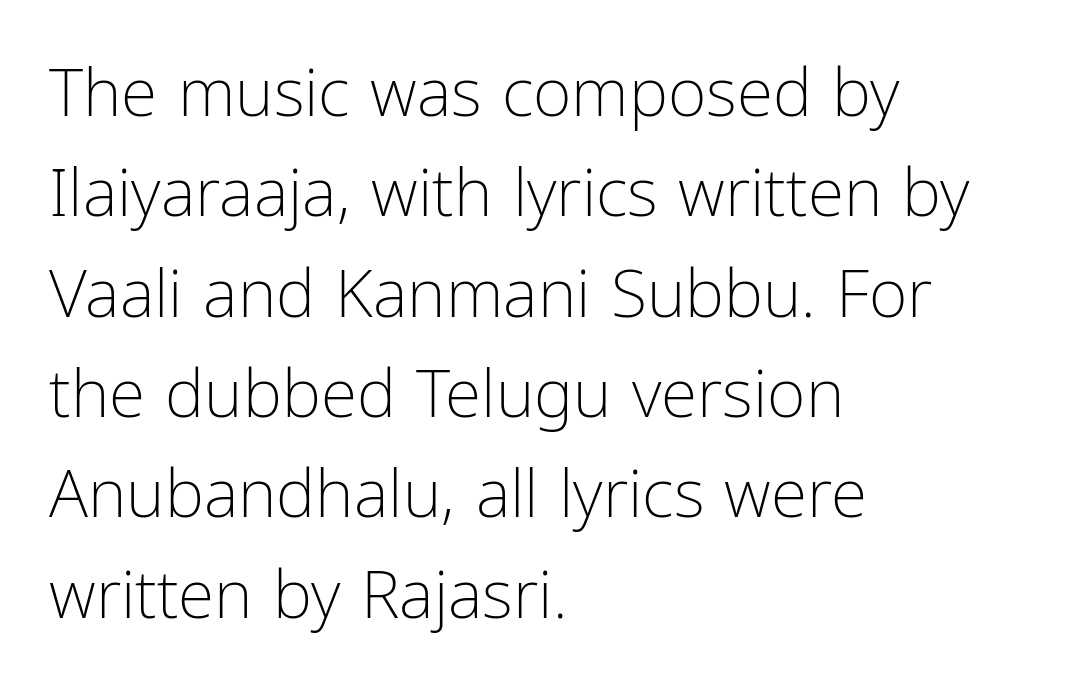
{"serif": "no", "italic": "no", "bold": "no", "weight": "light", "width": "condensed", "stroke_contrast": "low", "x_height": "medium", "monospaced": "no", "underline": "no", "align": "left", "line_spacing": "normal", "line_spacing_ratio": 1.52, "letter_spacing": "normal", "letter_spacing_em": 0.0, "glyph_px": 66}
